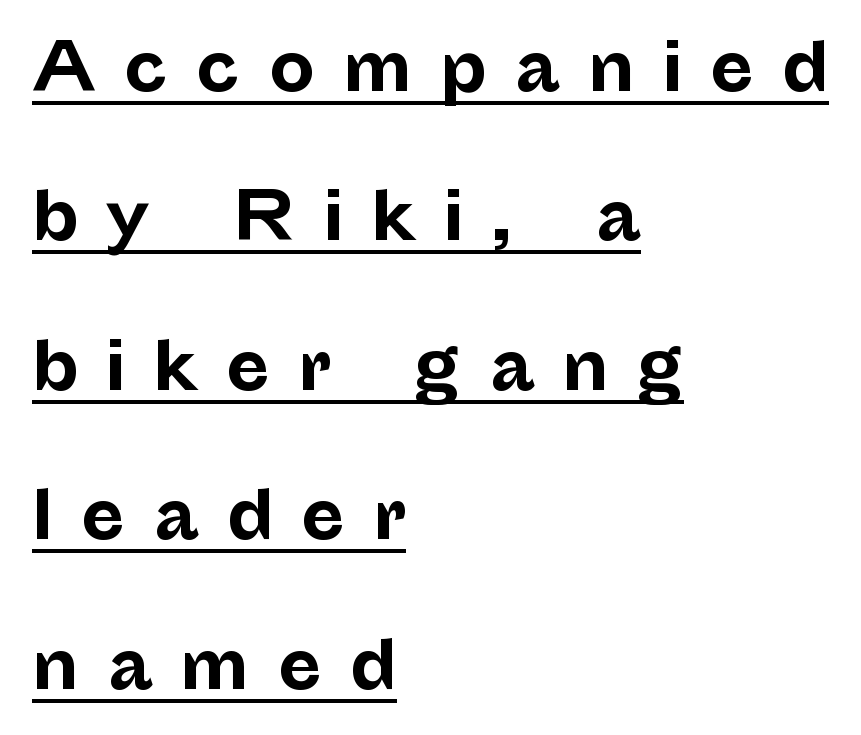
A typesetter would call this proportional, since set widths differ per character. Heft: maximum for text — a bold. Is the block centered? No — it sits flush against the left margin. In designer terms, the underline attribute is active on this setting. Each letter's strokes conclude bluntly, with no projecting serifs.
